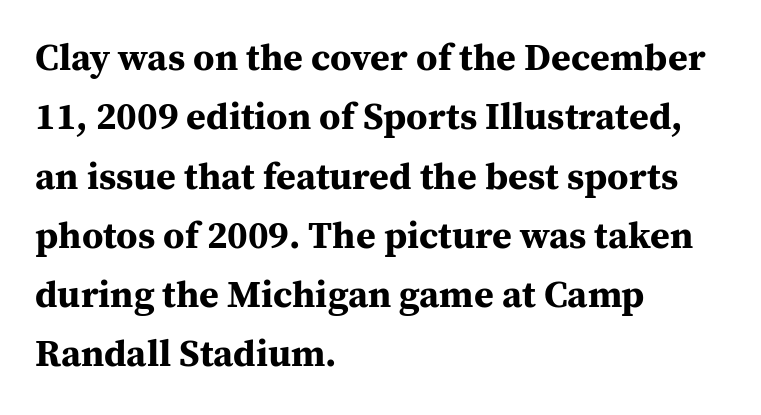
Q: Is the text bold? A: Yes.
Q: Is the text italic (slanted)? A: No, it is upright.
Q: Is the typeface a serif or a sans-serif typeface? A: Serif.
Q: Is the text underlined? A: No.
Q: How is the paragraph aligned? A: Left-aligned.
Q: Is the spacing between letters normal or unusually wide? A: Normal.
Q: Is the spacing between lines tight, normal or loose? A: Normal.
Q: Width (condensed, normal, or wide)? A: Normal.
Q: Stroke contrast? A: Medium.
Q: x-height? A: Medium.
Q: Monospaced? A: No.
